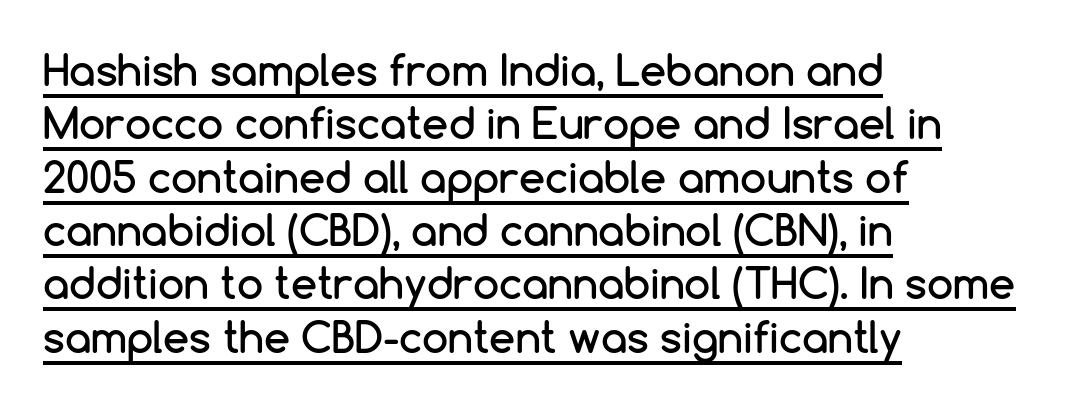
Q: Is the text italic (slanted)? A: No, it is upright.
Q: Is the typeface a serif or a sans-serif typeface? A: Sans-serif.
Q: Is the text underlined? A: Yes.
Q: How is the paragraph aligned? A: Left-aligned.
Q: Is the spacing between letters normal or unusually wide? A: Normal.
Q: Is the spacing between lines tight, normal or loose? A: Normal.
Q: Width (condensed, normal, or wide)? A: Normal.
Q: Stroke contrast? A: Low.
Q: x-height? A: Medium.
Q: Monospaced? A: No.
